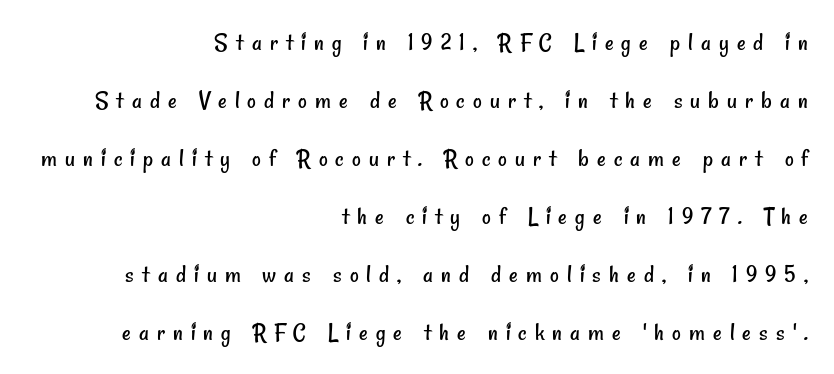
The weight would be labelled regular, book, light, or lighter still. The gap between lines stays unmarked. Someone cranked the tracking dial way up on this one. A great deal of white space separates one row of letters from the next. Each line ends at the same right margin while the left side varies.
